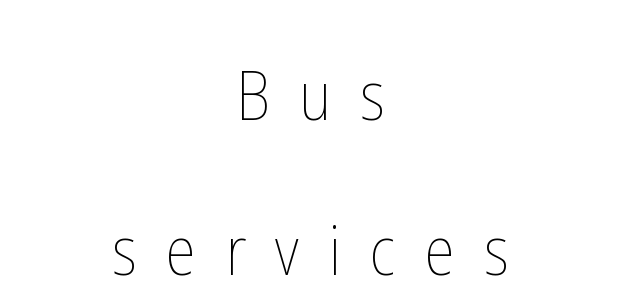
{"italic": "no", "bold": "no", "weight": "thin", "width": "condensed", "stroke_contrast": "low", "x_height": "medium", "monospaced": "no", "underline": "no", "align": "center", "line_spacing": "loose", "line_spacing_ratio": 2.28, "letter_spacing": "wide", "letter_spacing_em": 0.43, "glyph_px": 68}
